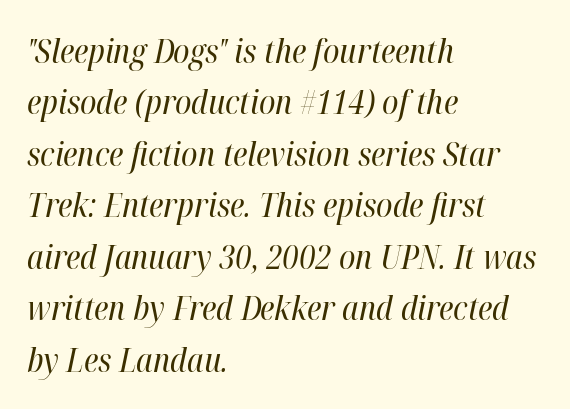
{"italic": "yes", "lean": "right", "slant_degrees": 12, "bold": "no", "weight": "regular", "width": "condensed", "stroke_contrast": "high", "x_height": "medium", "monospaced": "no", "underline": "no", "align": "left", "line_spacing": "normal", "line_spacing_ratio": 1.56, "letter_spacing": "normal", "letter_spacing_em": 0.0, "glyph_px": 33}
